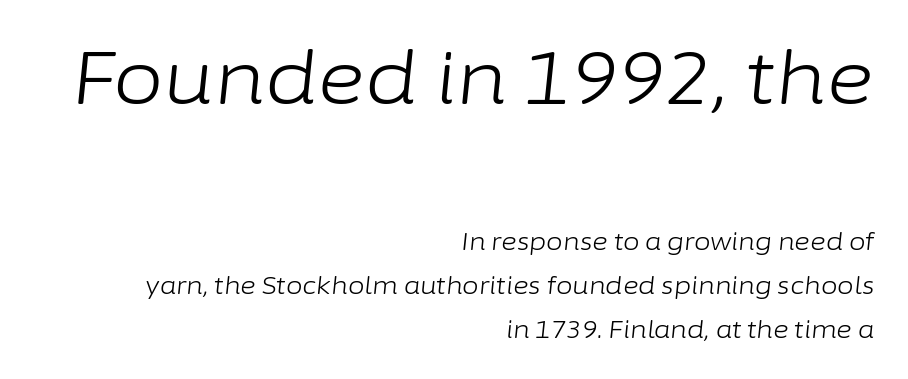
Is this a fixed-width face? No — the glyphs have proportional, varying widths. Teacher's note: observe the even right margin — that is flush-right alignment. The font's italic variant was chosen for this text. Lines of text with bare space underneath. These glyphs show unthickened strokes, regular width or finer. Default kerning and tracking; the words read as compact shapes.
